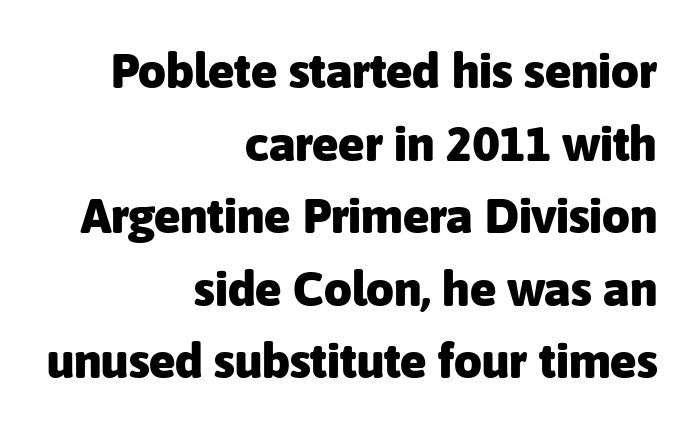
The rendering anchors every line to the right-hand side. Glance below the letters and you will spot only blank space. Spacing verdict: proportional, widths tailored to each character. The passage shown has conventional tracking throughout. Compared with an ordinary text face, these strokes are far heavier — a full bold.
